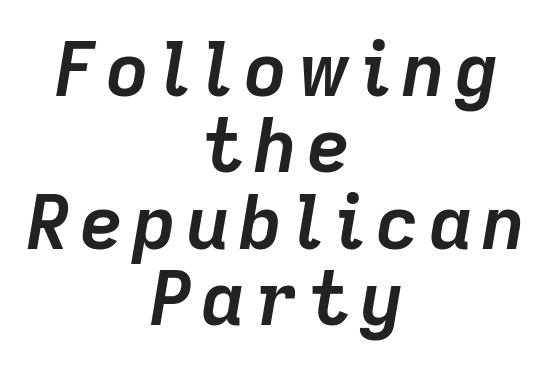
Q: Is the text bold? A: Yes.
Q: Is the text italic (slanted)? A: Yes, it leans right by about 9 degrees.
Q: Is the text underlined? A: No.
Q: How is the paragraph aligned? A: Centered.
Q: Is the spacing between lines tight, normal or loose? A: Tight.
Q: Width (condensed, normal, or wide)? A: Normal.
Q: Stroke contrast? A: Low.
Q: x-height? A: Medium.
Q: Monospaced? A: No.
